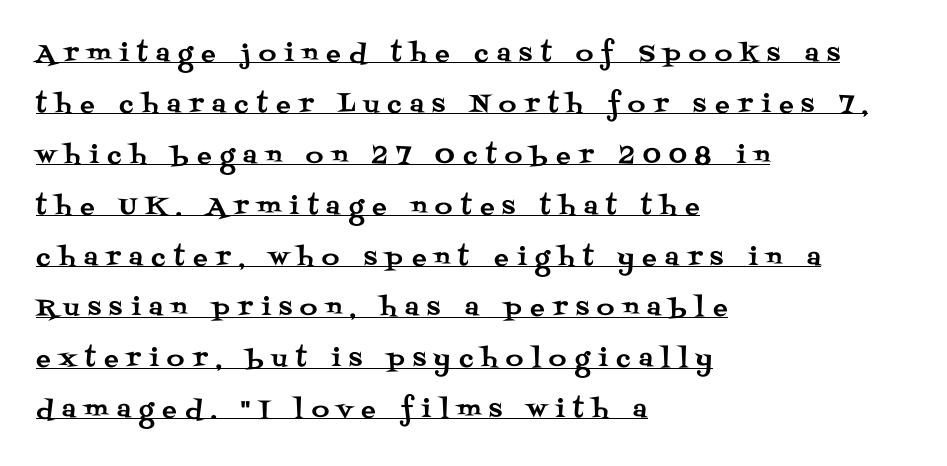
{"italic": "no", "underline": "yes", "align": "left", "line_spacing": "loose", "line_spacing_ratio": 2.12, "letter_spacing": "wide", "letter_spacing_em": 0.36, "glyph_px": 24}
